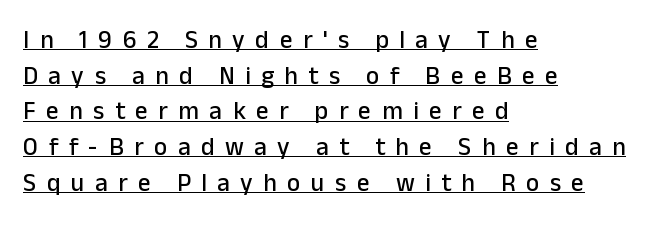
The vertical gap from one line to the next is medium. The lettering stays uniformly vertical, giving the passage a roman look. This sample carries an underscore along the baseline area. Inter-character spacing is expanded well beyond the font's built-in metrics.
